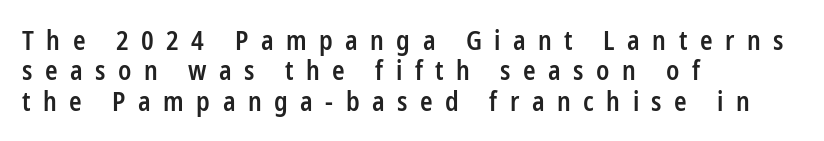
The image shows 26 px text type, upright; set left-aligned, line spacing 1.17x, unusually wide letter spacing (+0.48 em), not underlined.
